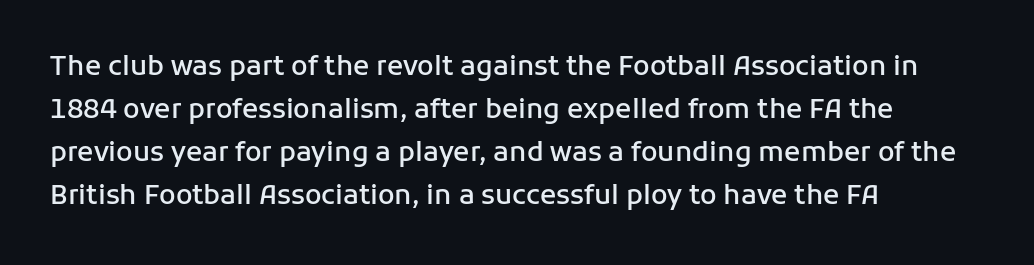
Q: Is the text bold? A: Semi-bold.
Q: Is the text italic (slanted)? A: No, it is upright.
Q: Is the text underlined? A: No.
Q: How is the paragraph aligned? A: Left-aligned.
Q: Is the spacing between letters normal or unusually wide? A: Normal.
Q: Is the spacing between lines tight, normal or loose? A: Normal.
